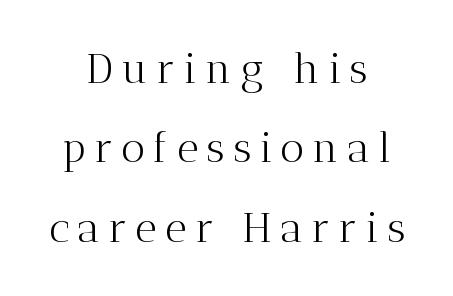
{"serif": "yes", "italic": "no", "bold": "no", "weight": "light", "width": "normal", "stroke_contrast": "medium", "x_height": "medium", "monospaced": "no", "underline": "no", "align": "center", "line_spacing_ratio": 1.89, "letter_spacing": "wide", "letter_spacing_em": 0.2, "glyph_px": 42}
